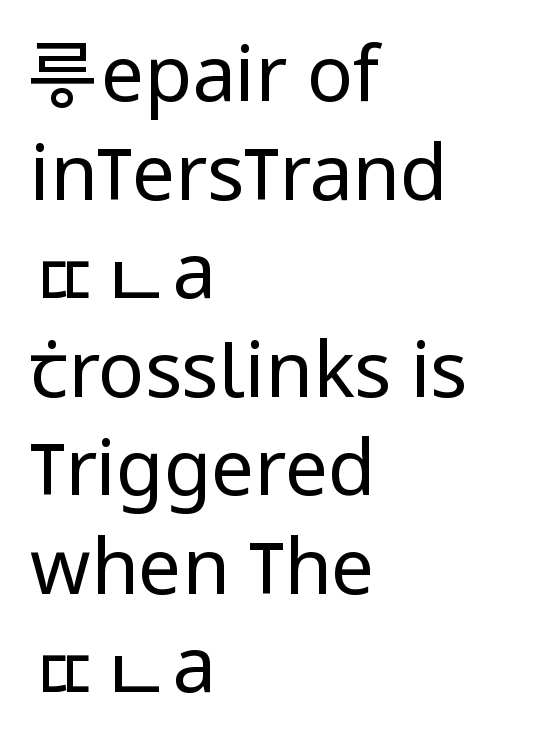
Italic: no, the glyphs are upright roman. You can tell from the bare stems that sans-serif type was used. The rendering uses natural spacing where letterforms have individual widths. The line-height multiplier appears to be the usual default.
